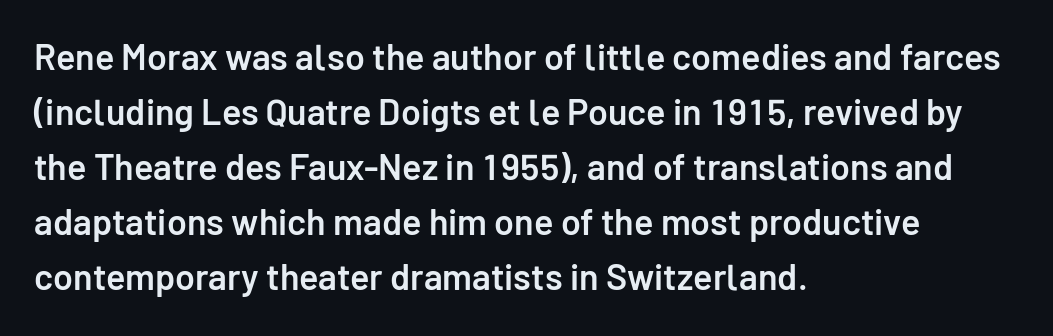
Q: Is the text bold? A: Semi-bold.
Q: Is the text italic (slanted)? A: No, it is upright.
Q: Is the typeface a serif or a sans-serif typeface? A: Sans-serif.
Q: Is the text underlined? A: No.
Q: How is the paragraph aligned? A: Left-aligned.
Q: Is the spacing between letters normal or unusually wide? A: Normal.
Q: Is the spacing between lines tight, normal or loose? A: Normal.
Q: Width (condensed, normal, or wide)? A: Normal.
Q: Stroke contrast? A: Low.
Q: x-height? A: Medium.
Q: Monospaced? A: No.
